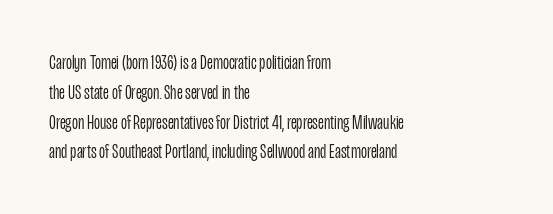
{"italic": "no", "bold": "no", "underline": "no", "align": "left", "line_spacing": "normal", "line_spacing_ratio": 1.42, "letter_spacing": "normal", "letter_spacing_em": 0.0, "glyph_px": 21}
